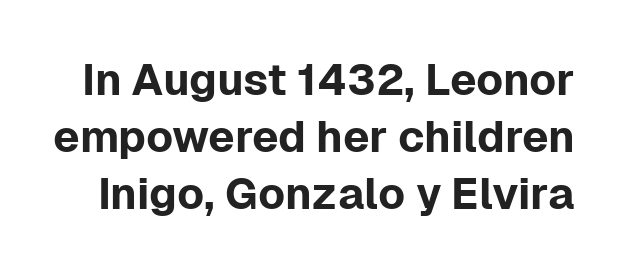
{"serif": "no", "italic": "no", "width": "normal", "stroke_contrast": "low", "x_height": "medium", "monospaced": "no", "underline": "no", "line_spacing": "normal", "line_spacing_ratio": 1.29, "letter_spacing": "normal", "letter_spacing_em": 0.0, "glyph_px": 44}
